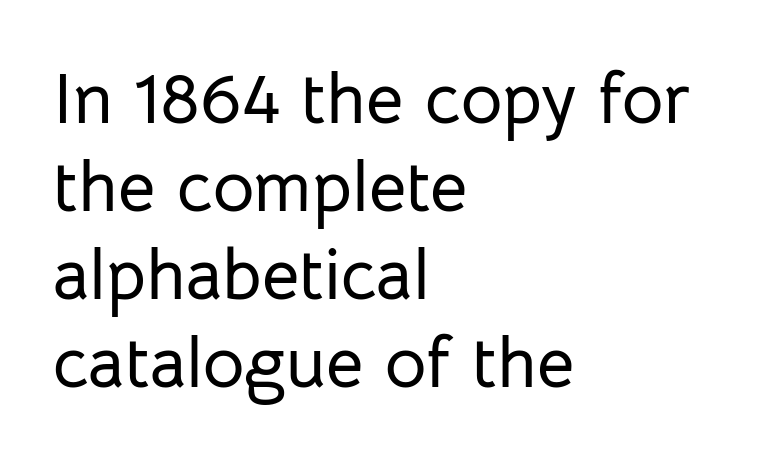
The image shows 72 px sans-serif type, upright; set left-aligned, line spacing 1.22x, normal letter spacing, not underlined; low stroke contrast and a medium x-height.
